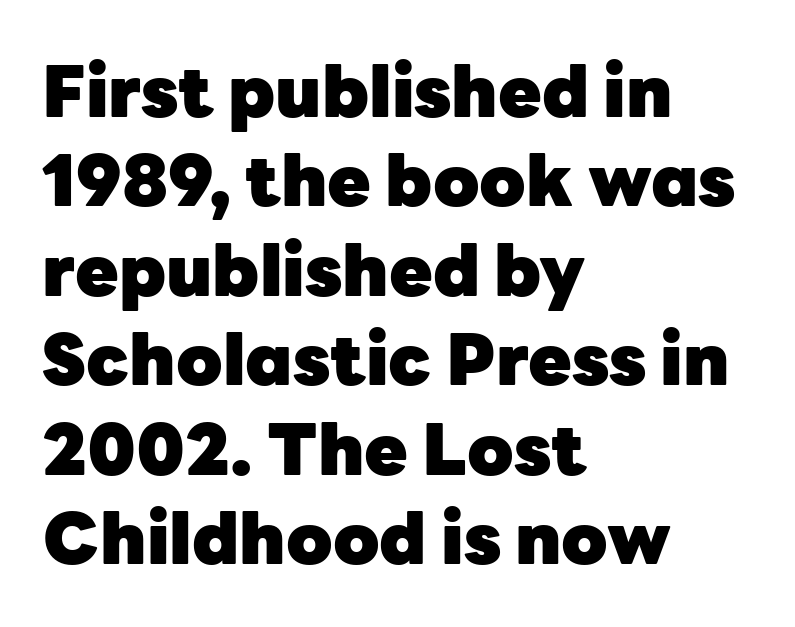
Q: Is the text bold? A: Yes.
Q: Is the text italic (slanted)? A: No, it is upright.
Q: Is the typeface a serif or a sans-serif typeface? A: Sans-serif.
Q: Is the text underlined? A: No.
Q: How is the paragraph aligned? A: Left-aligned.
Q: Is the spacing between letters normal or unusually wide? A: Normal.
Q: Is the spacing between lines tight, normal or loose? A: Normal.
Q: Width (condensed, normal, or wide)? A: Normal.
Q: Stroke contrast? A: Low.
Q: x-height? A: Medium.
Q: Monospaced? A: No.
